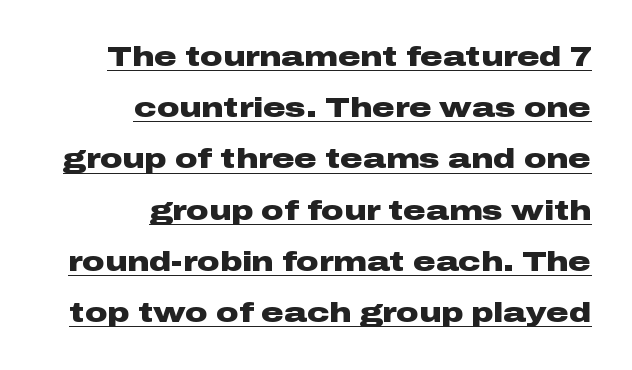
Q: Is the text bold? A: Yes.
Q: Is the text italic (slanted)? A: No, it is upright.
Q: Is the typeface a serif or a sans-serif typeface? A: Sans-serif.
Q: Is the text underlined? A: Yes.
Q: How is the paragraph aligned? A: Right-aligned.
Q: Is the spacing between letters normal or unusually wide? A: Normal.
Q: Width (condensed, normal, or wide)? A: Wide.
Q: Stroke contrast? A: Low.
Q: x-height? A: Medium.
Q: Monospaced? A: No.
